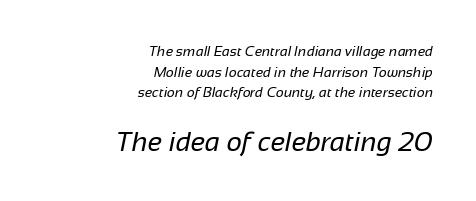
Q: Is the text bold? A: No.
Q: Is the text underlined? A: No.
Q: How is the paragraph aligned? A: Right-aligned.
Q: Is the spacing between letters normal or unusually wide? A: Normal.
Q: Is the spacing between lines tight, normal or loose? A: Normal.
Q: Which block of text is set in a larger size, the first (top) or the second (bottom)? A: The second (bottom) one.
